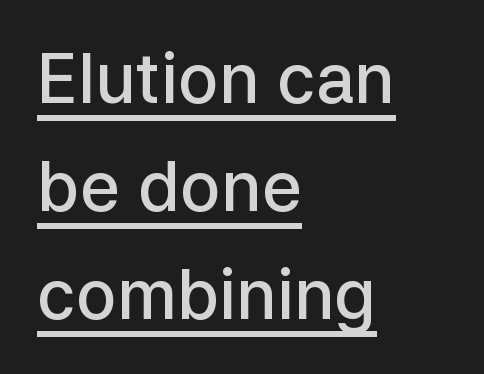
Q: Is the text bold? A: Semi-bold.
Q: Is the text italic (slanted)? A: No, it is upright.
Q: Is the typeface a serif or a sans-serif typeface? A: Sans-serif.
Q: Is the text underlined? A: Yes.
Q: How is the paragraph aligned? A: Left-aligned.
Q: Is the spacing between letters normal or unusually wide? A: Normal.
Q: Is the spacing between lines tight, normal or loose? A: Normal.
Q: Width (condensed, normal, or wide)? A: Normal.
Q: Stroke contrast? A: Low.
Q: x-height? A: Medium.
Q: Monospaced? A: No.
